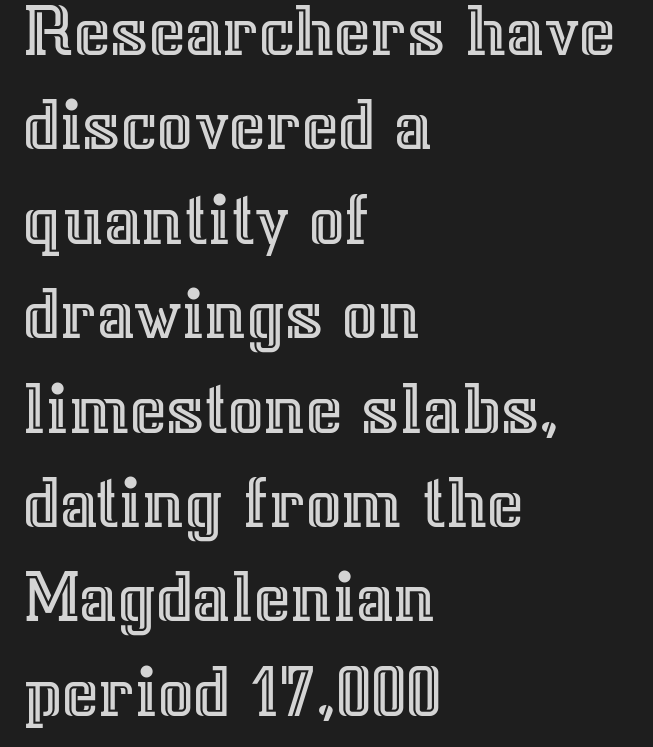
{"italic": "no", "width": "normal", "x_height": "medium", "monospaced": "no", "underline": "no", "align": "left", "line_spacing_ratio": 1.21, "letter_spacing": "normal", "letter_spacing_em": 0.0, "glyph_px": 78}
